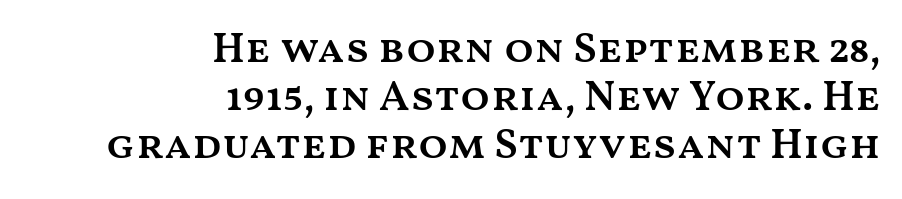
The image shows 43 px semibold, wide type, upright; set right-aligned, tight line spacing (1.12x), normal letter spacing, not underlined; medium stroke contrast and a medium x-height.
